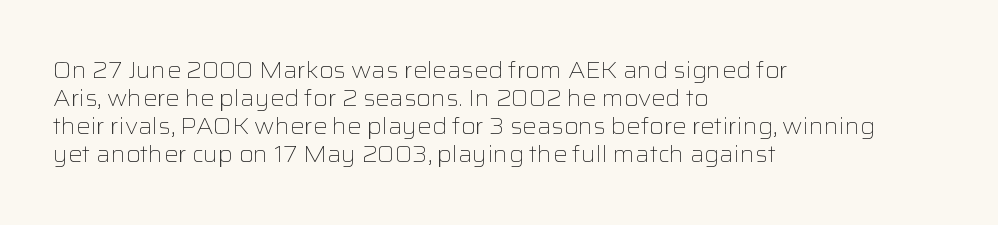
No extra ink here — the face is not bold. Students, observe: this is what conventionally led text looks like. Visually the block forms a straight wall on the left and a jagged coastline on the right. Clear beneath every line of the passage.
